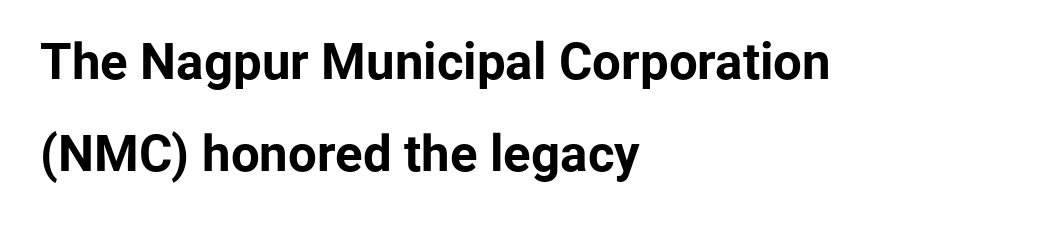
{"serif": "no", "italic": "no", "bold": "yes", "weight": "bold", "width": "normal", "stroke_contrast": "low", "x_height": "medium", "monospaced": "no", "underline": "no", "align": "left", "line_spacing_ratio": 1.81, "letter_spacing": "normal", "letter_spacing_em": 0.0, "glyph_px": 51}
